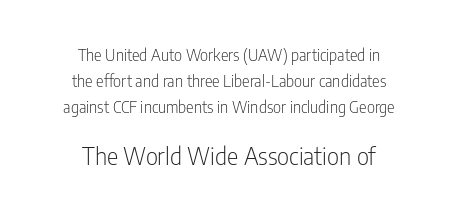
{"italic": "no", "bold": "no", "underline": "no", "align": "center", "line_spacing": "normal", "line_spacing_ratio": 1.61, "letter_spacing": "normal", "letter_spacing_em": 0.0, "larger_block": "second", "size_ratio": 1.5, "glyph_px": 24}
